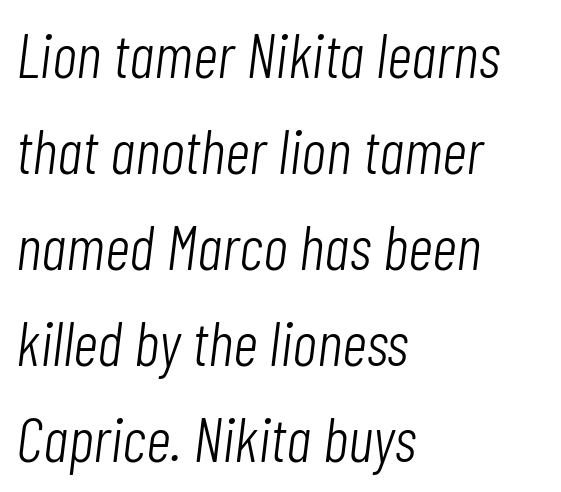
Q: Is the text bold? A: No.
Q: Is the text italic (slanted)? A: Yes, it leans right by about 7 degrees.
Q: Is the text underlined? A: No.
Q: How is the paragraph aligned? A: Left-aligned.
Q: Is the spacing between letters normal or unusually wide? A: Normal.
Q: Is the spacing between lines tight, normal or loose? A: Normal.
Q: Width (condensed, normal, or wide)? A: Condensed.
Q: Stroke contrast? A: Low.
Q: x-height? A: Medium.
Q: Monospaced? A: No.
